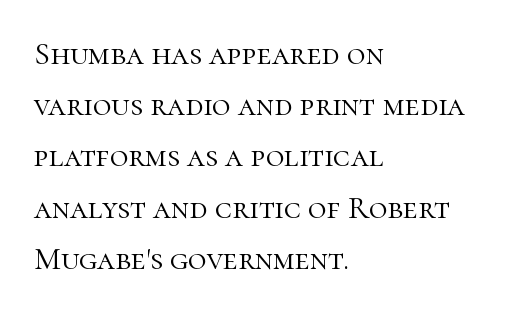
Q: Is the text bold? A: No.
Q: Is the text italic (slanted)? A: No, it is upright.
Q: Is the typeface a serif or a sans-serif typeface? A: Serif.
Q: Is the text underlined? A: No.
Q: How is the paragraph aligned? A: Left-aligned.
Q: Is the spacing between letters normal or unusually wide? A: Normal.
Q: Is the spacing between lines tight, normal or loose? A: Normal.
Q: Width (condensed, normal, or wide)? A: Normal.
Q: Stroke contrast? A: High.
Q: x-height? A: Medium.
Q: Monospaced? A: No.
